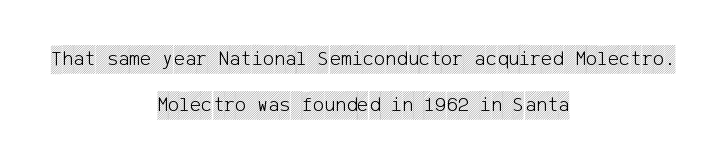
{"italic": "no", "underline": "no", "align": "center", "line_spacing": "loose", "line_spacing_ratio": 2.18, "letter_spacing": "normal", "letter_spacing_em": 0.0, "glyph_px": 21}
